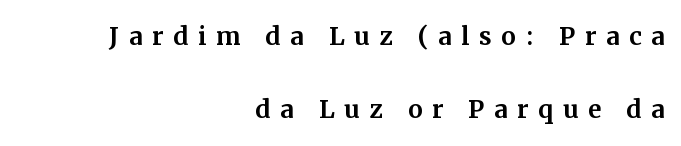
Q: Is the text italic (slanted)? A: No, it is upright.
Q: Is the typeface a serif or a sans-serif typeface? A: Serif.
Q: Is the text underlined? A: No.
Q: How is the paragraph aligned? A: Right-aligned.
Q: Is the spacing between letters normal or unusually wide? A: Unusually wide.
Q: Is the spacing between lines tight, normal or loose? A: Loose.
Q: Width (condensed, normal, or wide)? A: Normal.
Q: Stroke contrast? A: Medium.
Q: x-height? A: Medium.
Q: Monospaced? A: No.
